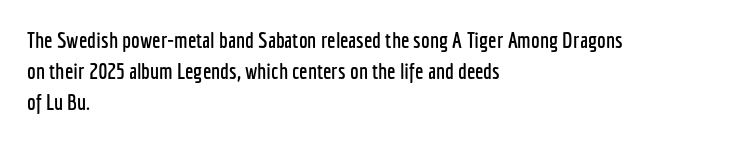
The image shows 22 px text type, upright; set left-aligned, normal line spacing (1.41x), normal letter spacing, not underlined.
